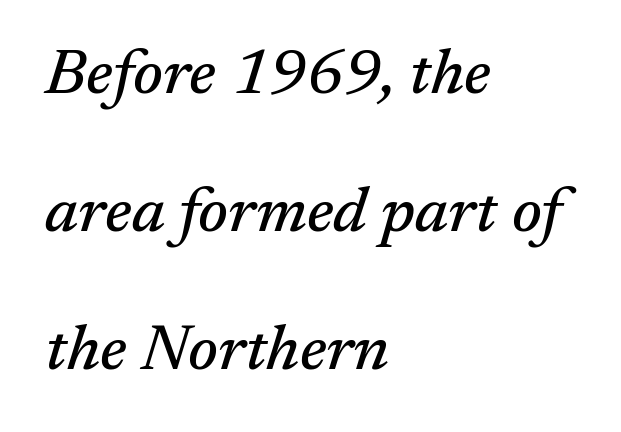
{"serif": "yes", "italic": "yes", "lean": "right", "slant_degrees": 17, "width": "normal", "stroke_contrast": "medium", "x_height": "medium", "monospaced": "no", "underline": "no", "align": "left", "line_spacing": "loose", "line_spacing_ratio": 2.16, "letter_spacing": "normal", "letter_spacing_em": 0.0, "glyph_px": 64}
